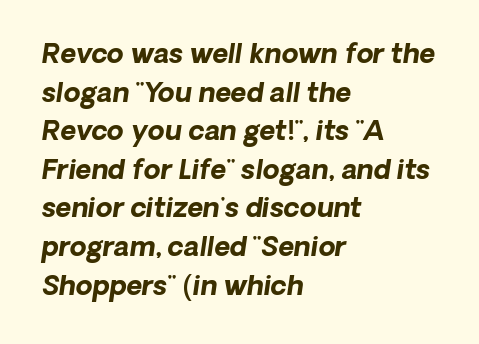
The image shows 27 px bold type, italic (leaning right); set left-aligned, normal line spacing (1.43x), normal letter spacing, not underlined.
